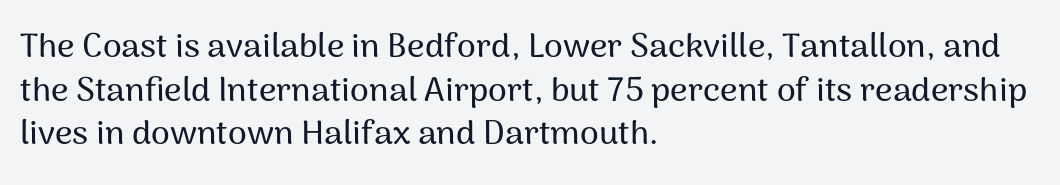
The image shows 34 px sans-serif type, upright; set left-aligned, normal line spacing (1.28x), normal letter spacing, not underlined; medium stroke contrast and a medium x-height.
